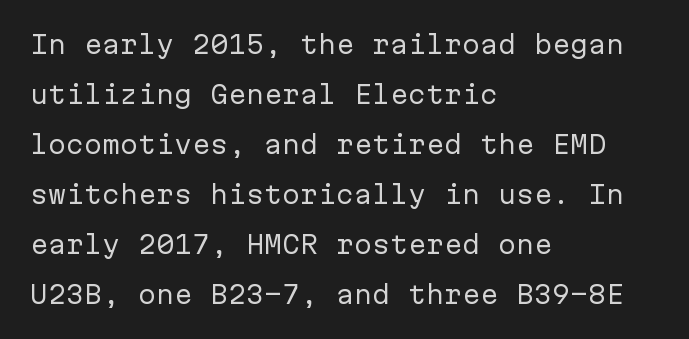
Q: Is the text bold? A: No.
Q: Is the text italic (slanted)? A: No, it is upright.
Q: Is the text underlined? A: No.
Q: How is the paragraph aligned? A: Left-aligned.
Q: Is the spacing between letters normal or unusually wide? A: Normal.
Q: Is the spacing between lines tight, normal or loose? A: Loose.
